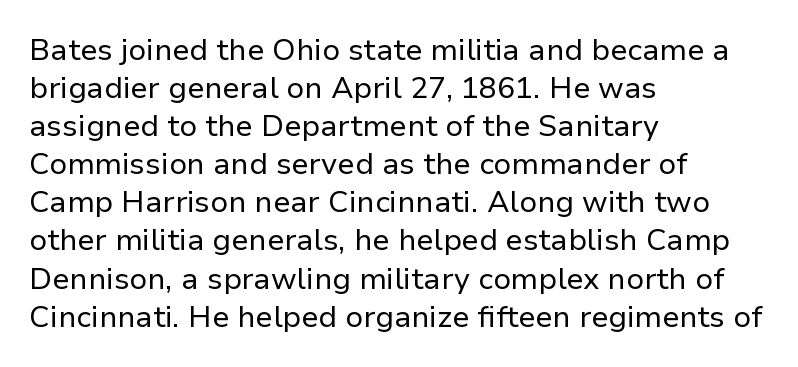
{"serif": "no", "italic": "no", "bold": "no", "weight": "regular", "width": "normal", "stroke_contrast": "low", "x_height": "medium", "monospaced": "no", "underline": "no", "align": "left", "line_spacing": "normal", "line_spacing_ratio": 1.27, "letter_spacing": "normal", "letter_spacing_em": 0.0, "glyph_px": 30}
